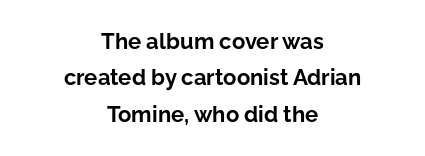
The image shows 22 px bold type, upright; set centered, normal line spacing (1.65x), normal letter spacing, not underlined.
